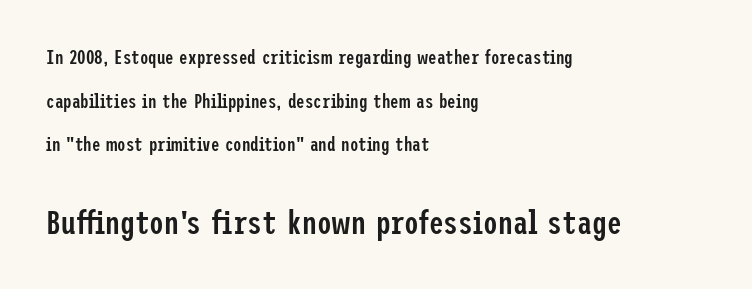
The passage shown has conventional tracking throughout. Just letters on the line, the space beneath them empty. This sample is left-justified, so line endings fall wherever the words run out. The sample has been set in demibold, a notch under bold. The leading is generous, giving the passage an open texture.
